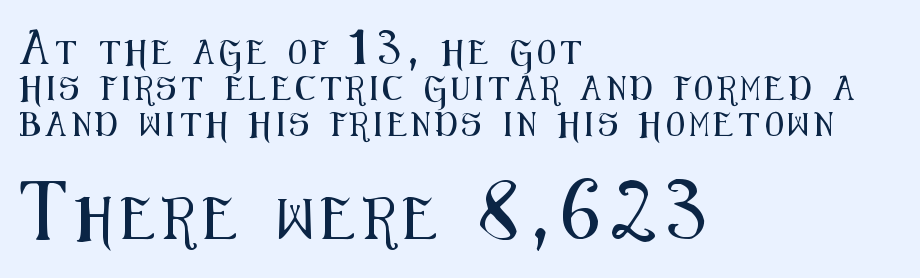
The image shows 42 px condensed type, upright; set left-aligned, normal line spacing (1.51x), unusually wide letter spacing (+0.22 em), not underlined; the second (bottom) block is 1.75x larger; medium stroke contrast and a medium x-height.
